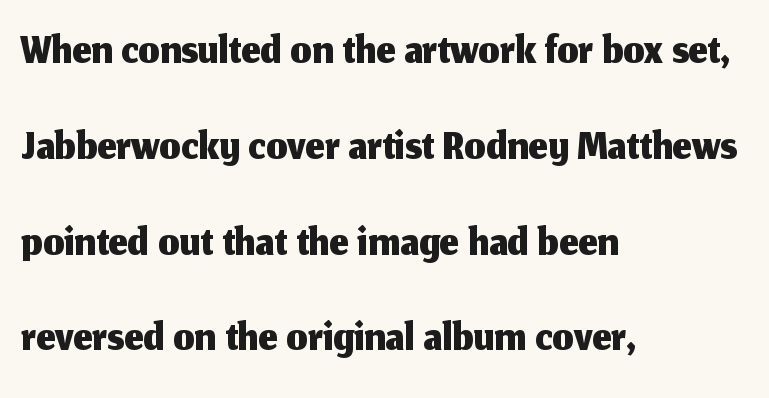
The image shows 67 px sans-serif type, upright; set left-aligned, normal line spacing (1.43x), normal letter spacing, not underlined; medium stroke contrast and a medium x-height.
